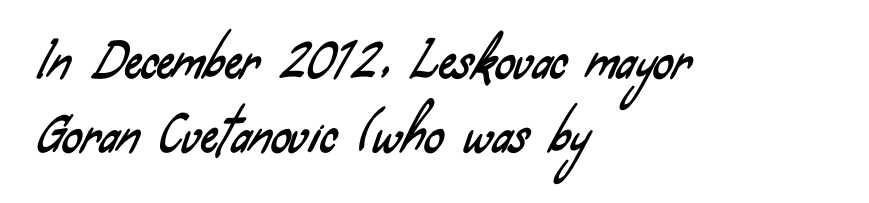
The image shows 49 px condensed sans-serif type; set left-aligned, normal line spacing (1.52x), normal letter spacing, not underlined; low stroke contrast and a small x-height.
